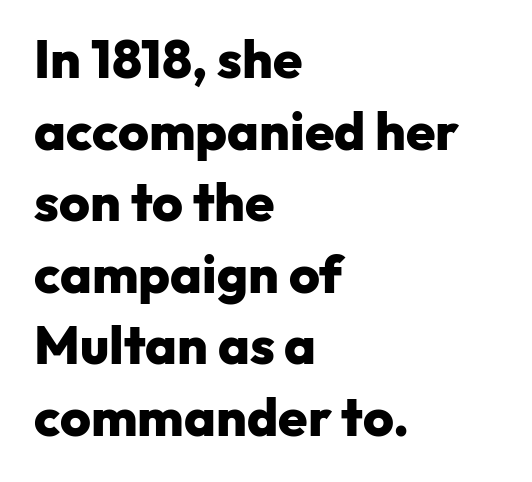
Q: Is the text bold? A: Yes.
Q: Is the text italic (slanted)? A: No, it is upright.
Q: Is the typeface a serif or a sans-serif typeface? A: Sans-serif.
Q: Is the text underlined? A: No.
Q: How is the paragraph aligned? A: Left-aligned.
Q: Is the spacing between letters normal or unusually wide? A: Normal.
Q: Is the spacing between lines tight, normal or loose? A: Normal.
Q: Width (condensed, normal, or wide)? A: Normal.
Q: Stroke contrast? A: Low.
Q: x-height? A: Medium.
Q: Monospaced? A: No.
